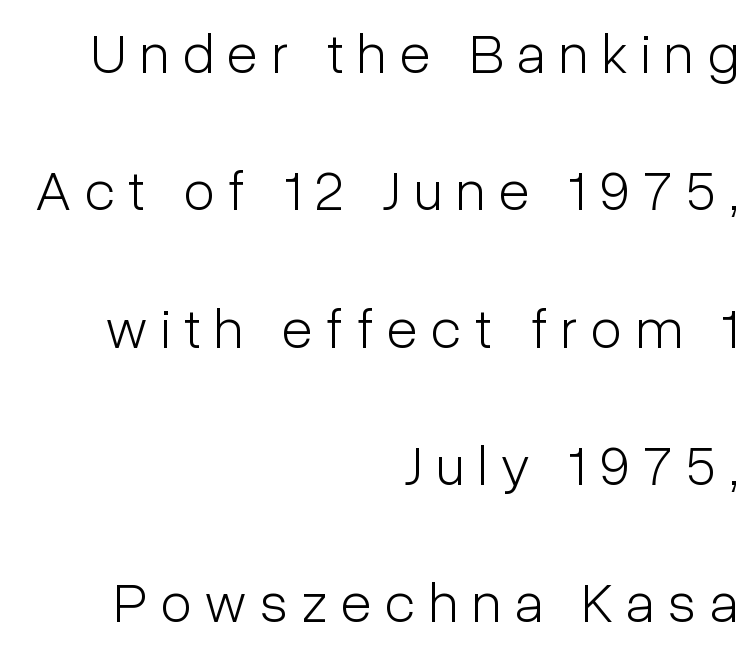
{"serif": "no", "italic": "no", "bold": "no", "weight": "light", "width": "condensed", "stroke_contrast": "low", "x_height": "medium", "monospaced": "no", "underline": "no", "align": "right", "line_spacing": "loose", "line_spacing_ratio": 2.41, "letter_spacing": "wide", "letter_spacing_em": 0.24, "glyph_px": 57}
